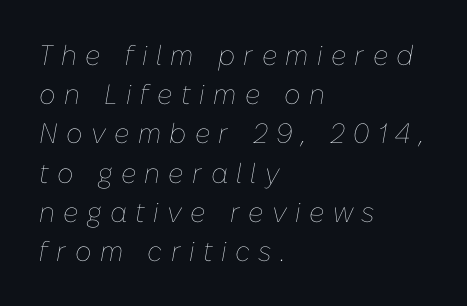
Q: Is the text bold? A: No.
Q: Is the text italic (slanted)? A: Yes, it leans right by about 10 degrees.
Q: Is the text underlined? A: No.
Q: How is the paragraph aligned? A: Left-aligned.
Q: Is the spacing between letters normal or unusually wide? A: Unusually wide.
Q: Is the spacing between lines tight, normal or loose? A: Normal.
Q: Width (condensed, normal, or wide)? A: Normal.
Q: Stroke contrast? A: Low.
Q: x-height? A: Medium.
Q: Monospaced? A: No.
